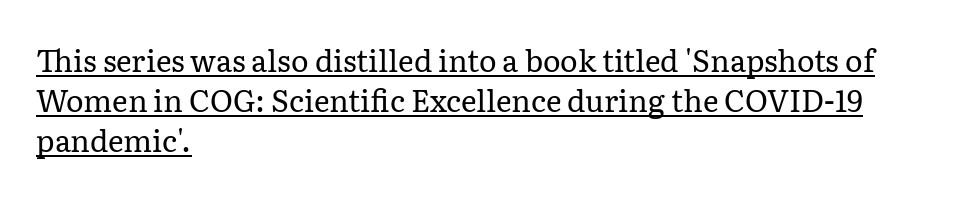
Q: Is the text bold? A: No.
Q: Is the text italic (slanted)? A: No, it is upright.
Q: Is the typeface a serif or a sans-serif typeface? A: Serif.
Q: Is the text underlined? A: Yes.
Q: How is the paragraph aligned? A: Left-aligned.
Q: Is the spacing between letters normal or unusually wide? A: Normal.
Q: Is the spacing between lines tight, normal or loose? A: Normal.
Q: Width (condensed, normal, or wide)? A: Normal.
Q: Stroke contrast? A: Low.
Q: x-height? A: Medium.
Q: Monospaced? A: No.
